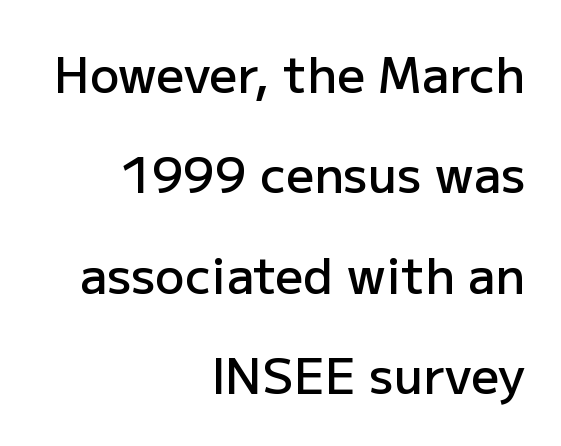
A typesetter would call this proportional, since set widths differ per character. Tracking value appears to be zero — textbook default spacing. Stroke thickness is moderately raised; the sample reads as semibold. The passage shown is typeset with a sans-serif family.
